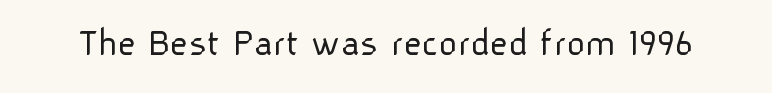
The image shows 40 px light sans-serif type, upright; set normal letter spacing, not underlined; low stroke contrast and a medium x-height.
